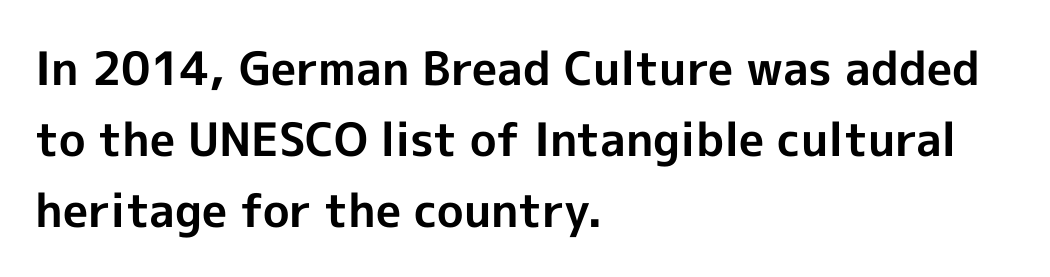
The image shows 46 px bold sans-serif type, upright; set left-aligned, normal line spacing (1.54x), normal letter spacing, not underlined; a medium x-height.
